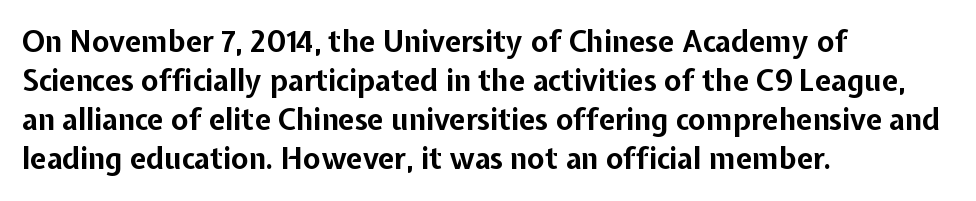
The image shows 29 px bold sans-serif type, upright; set left-aligned, normal line spacing (1.35x), normal letter spacing, not underlined; low stroke contrast and a medium x-height.
